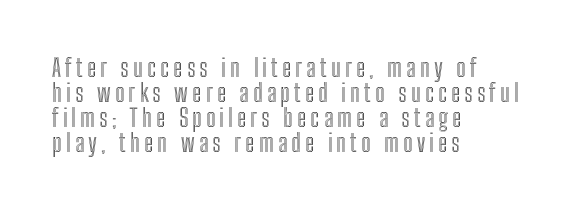
Q: Is the text italic (slanted)? A: No, it is upright.
Q: Is the text underlined? A: No.
Q: How is the paragraph aligned? A: Left-aligned.
Q: Is the spacing between lines tight, normal or loose? A: Tight.
